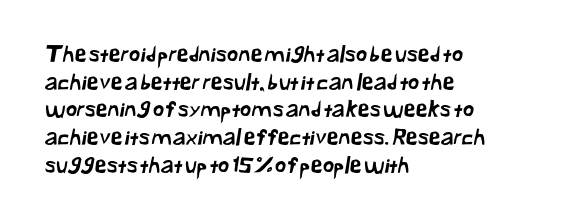
Q: Is the text underlined? A: No.
Q: How is the paragraph aligned? A: Left-aligned.
Q: Is the spacing between letters normal or unusually wide? A: Normal.
Q: Is the spacing between lines tight, normal or loose? A: Normal.
